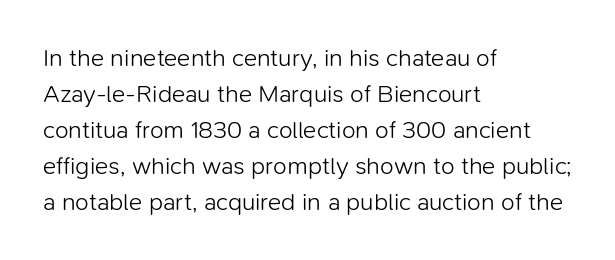
{"italic": "no", "bold": "no", "underline": "no", "align": "left", "line_spacing": "normal", "line_spacing_ratio": 1.44, "letter_spacing": "normal", "letter_spacing_em": 0.0, "glyph_px": 25}
